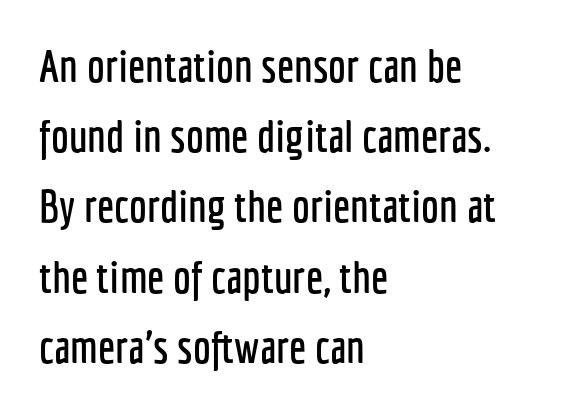
The image shows 45 px condensed sans-serif type, upright; set left-aligned, normal line spacing (1.56x), normal letter spacing, not underlined; low stroke contrast and a medium x-height.
